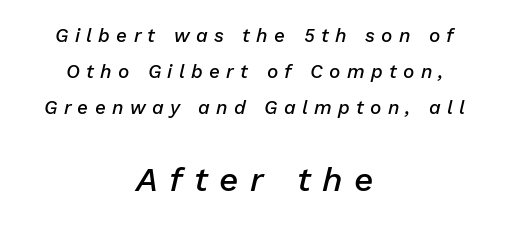
Stroke thickness is moderately raised; the sample reads as semibold. Note the varied advance widths — an 'i' is clearly narrower than an 'm'. Does extra space separate the letters? Yes, quite a lot of it. If you folded the block vertically in half, each line would mirror itself in length.
